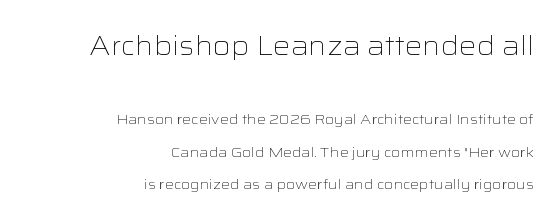
The image shows 27 px text type, upright; set right-aligned, loose line spacing (2.32x), normal letter spacing, not underlined; the first (top) block is 1.93x larger.
